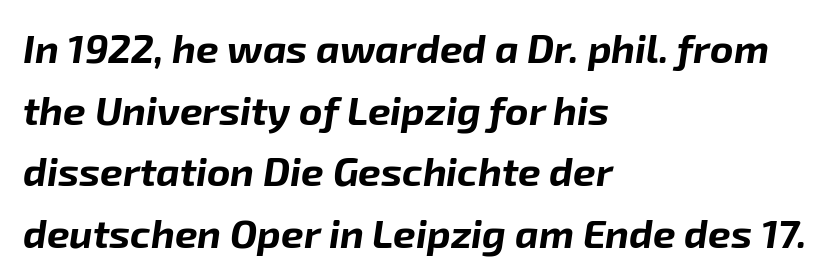
Do the characters align in a grid? No, the font is proportional. Would a proofreader flag this as italicized? Yes. Honestly, the letter spacing is just normal — you wouldn't notice it. Nobody drew a line under any word here.
